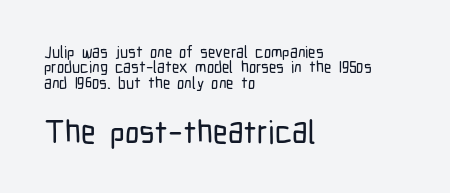
You could not count columns in this text — the font is proportionally spaced. Compared with typical paragraphs, the rows here are closer together. Note: no serifs on the glyphs. The face used here appears at its bigger size in the lower chunk.
